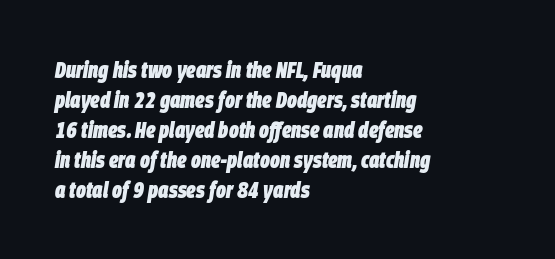
The image shows 23 px bold type, italic (leaning right); set left-aligned, normal line spacing (1.3x), normal letter spacing, not underlined.
